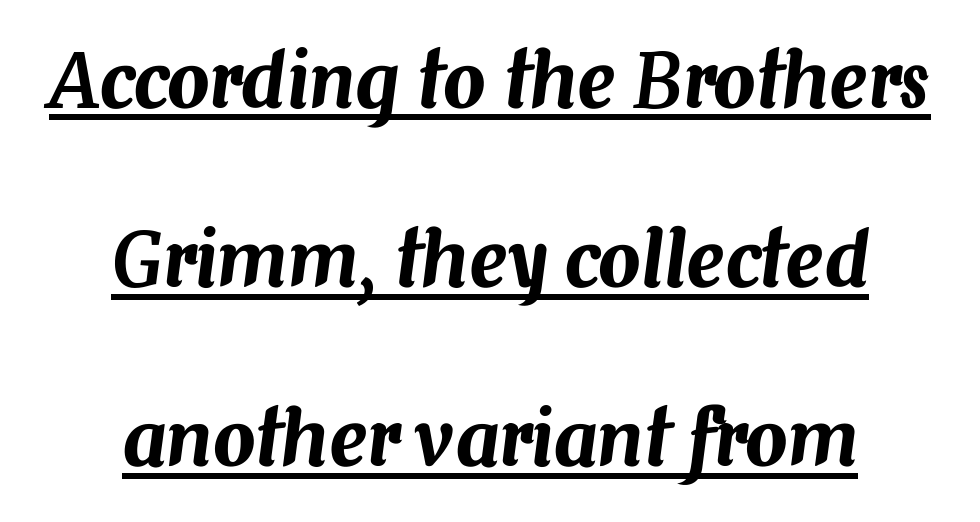
The passage is arranged like a title page — every line centered. The rendering uses natural spacing where letterforms have individual widths. This sample uses plain, unmodified letter spacing. This sample carries an underscore along the baseline area.
